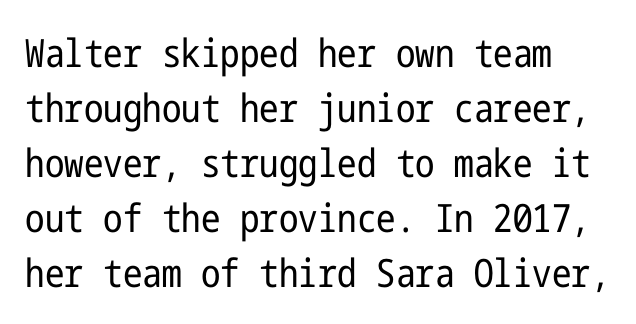
The image shows 39 px regular-weight, condensed sans-serif type, upright; set left-aligned, normal line spacing (1.41x), normal letter spacing, not underlined; low stroke contrast and a medium x-height.
